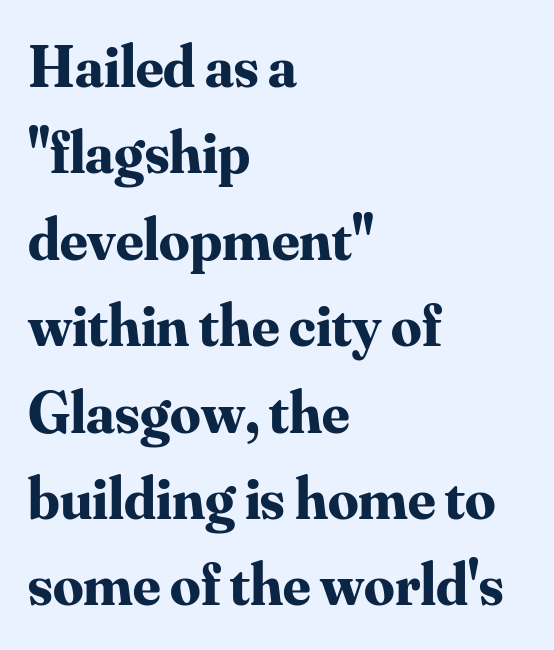
{"serif": "yes", "italic": "no", "bold": "yes", "weight": "bold", "width": "normal", "stroke_contrast": "medium", "x_height": "small", "monospaced": "no", "underline": "no", "align": "left", "line_spacing": "normal", "line_spacing_ratio": 1.44, "letter_spacing": "normal", "letter_spacing_em": 0.0, "glyph_px": 60}
